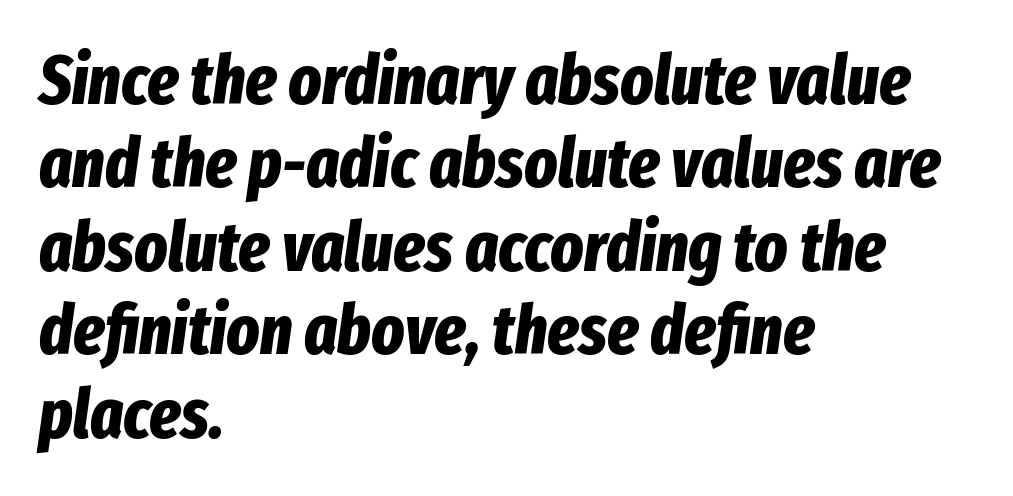
Q: Is the text bold? A: Yes.
Q: Is the text italic (slanted)? A: Yes, it leans right by about 8 degrees.
Q: Is the text underlined? A: No.
Q: How is the paragraph aligned? A: Left-aligned.
Q: Is the spacing between letters normal or unusually wide? A: Normal.
Q: Width (condensed, normal, or wide)? A: Condensed.
Q: Stroke contrast? A: Low.
Q: x-height? A: Medium.
Q: Monospaced? A: No.
